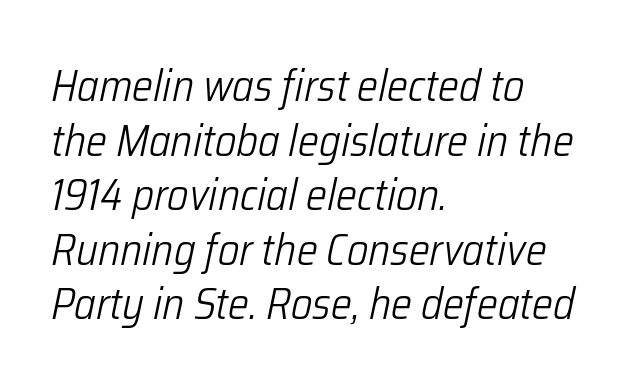
The image shows 44 px light, condensed type, italic (leaning right); set left-aligned, line spacing 1.24x, normal letter spacing, not underlined; low stroke contrast and a medium x-height.
